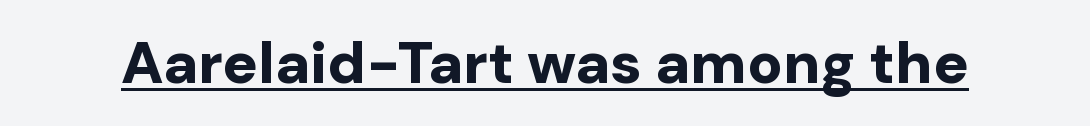
The image shows 59 px bold sans-serif type, upright; set normal letter spacing, underlined; low stroke contrast and a medium x-height.
